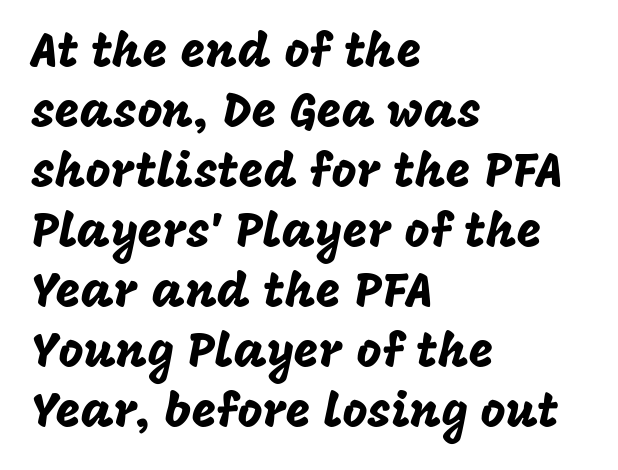
Each letter's strokes conclude bluntly, with no projecting serifs. A normal amount of white space separates one row of letters from the next. No word sits above an underline. The letters advance in unequal steps, a hallmark of proportional type.
